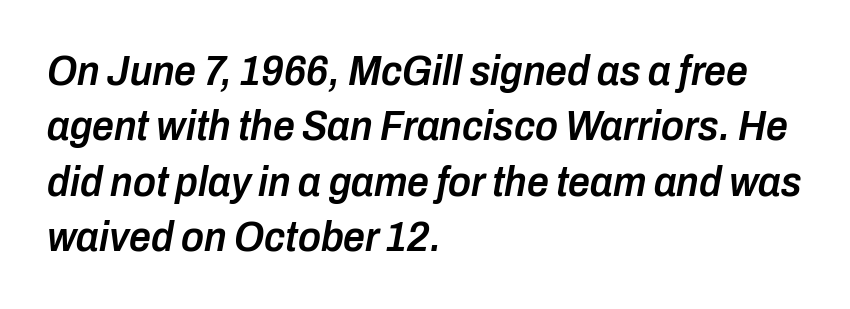
Q: Is the text bold? A: Semi-bold.
Q: Is the text italic (slanted)? A: Yes, it leans right by about 10 degrees.
Q: Is the text underlined? A: No.
Q: How is the paragraph aligned? A: Left-aligned.
Q: Is the spacing between letters normal or unusually wide? A: Normal.
Q: Is the spacing between lines tight, normal or loose? A: Normal.
Q: Width (condensed, normal, or wide)? A: Condensed.
Q: Stroke contrast? A: Low.
Q: x-height? A: Medium.
Q: Monospaced? A: No.
